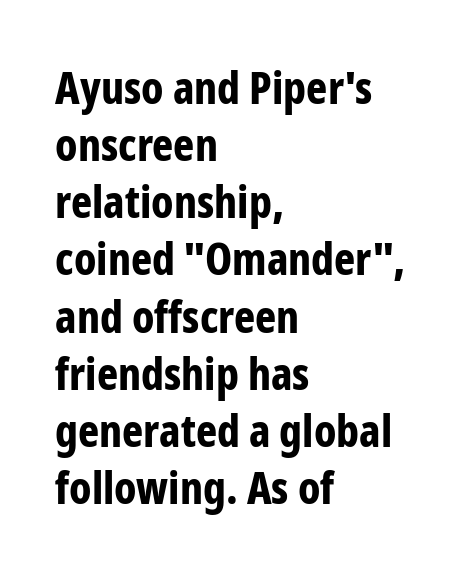
The image shows 45 px bold, condensed sans-serif type, upright; set left-aligned, normal line spacing (1.27x), normal letter spacing, not underlined; low stroke contrast and a medium x-height.
